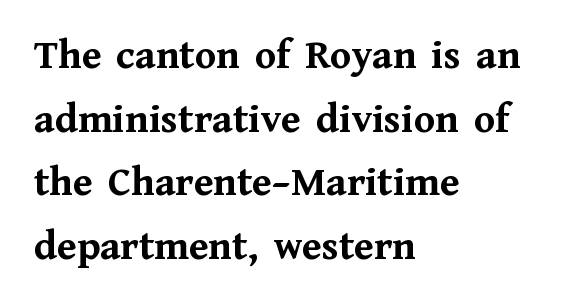
The image shows 43 px semibold serif type, upright; set left-aligned, normal line spacing (1.48x), normal letter spacing, not underlined; medium stroke contrast and a medium x-height.
